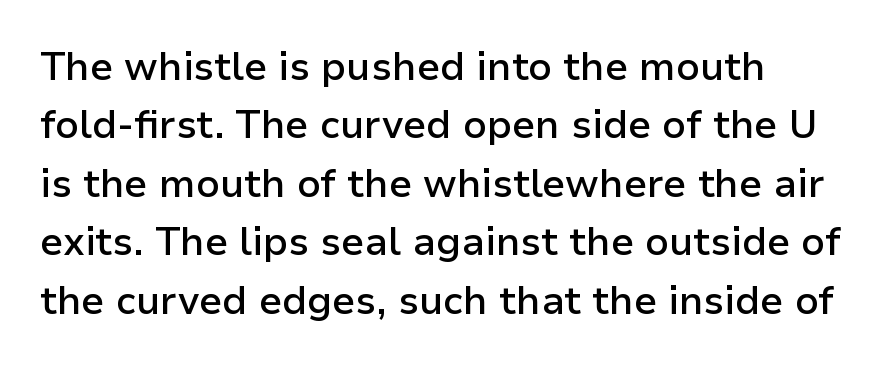
A bit beefed up — I'd call it semibold rather than bold. This sample is left-justified, so line endings fall wherever the words run out. The letters stand upright; this is a roman face. The space between consecutive lines is moderate. No feet cap the strokes, marking this as sans-serif type.
